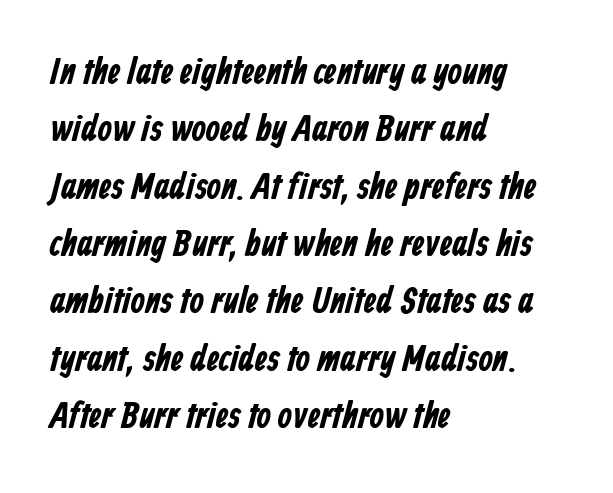
The image shows 37 px bold, condensed sans-serif type; set left-aligned, normal line spacing (1.55x), normal letter spacing, not underlined; low stroke contrast and a medium x-height.
